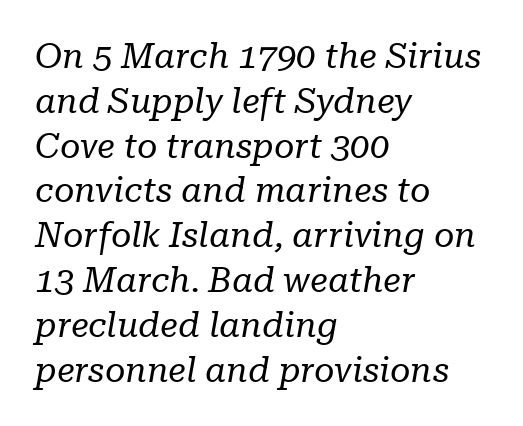
The image shows 35 px regular-weight serif type, italic (leaning right); set left-aligned, normal line spacing (1.28x), normal letter spacing, not underlined; low stroke contrast and a medium x-height.
